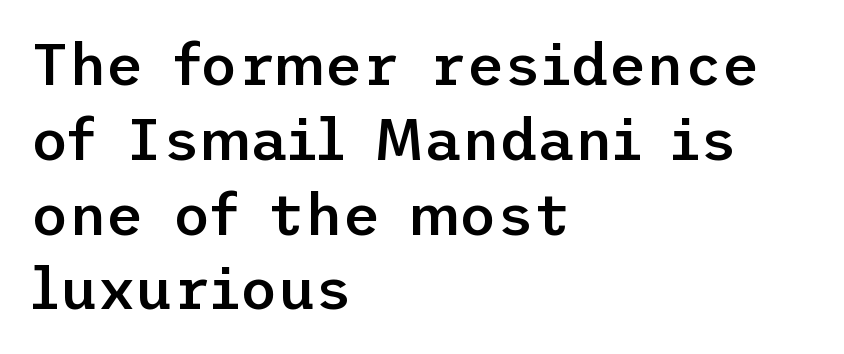
{"serif": "no", "italic": "no", "bold": "semi", "weight": "semibold", "width": "normal", "stroke_contrast": "low", "x_height": "medium", "underline": "no", "align": "left", "line_spacing": "normal", "line_spacing_ratio": 1.29, "letter_spacing": "normal", "letter_spacing_em": 0.0, "glyph_px": 58}
